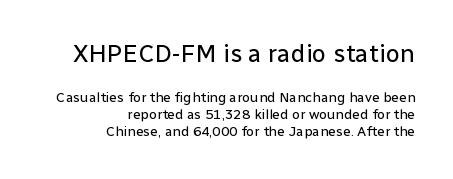
Layout note: lines flush right. Words float on clear page, feet unadorned. Does the bottom block carry the larger type? No, the top block does. Do the letters lean? They stand straight.
